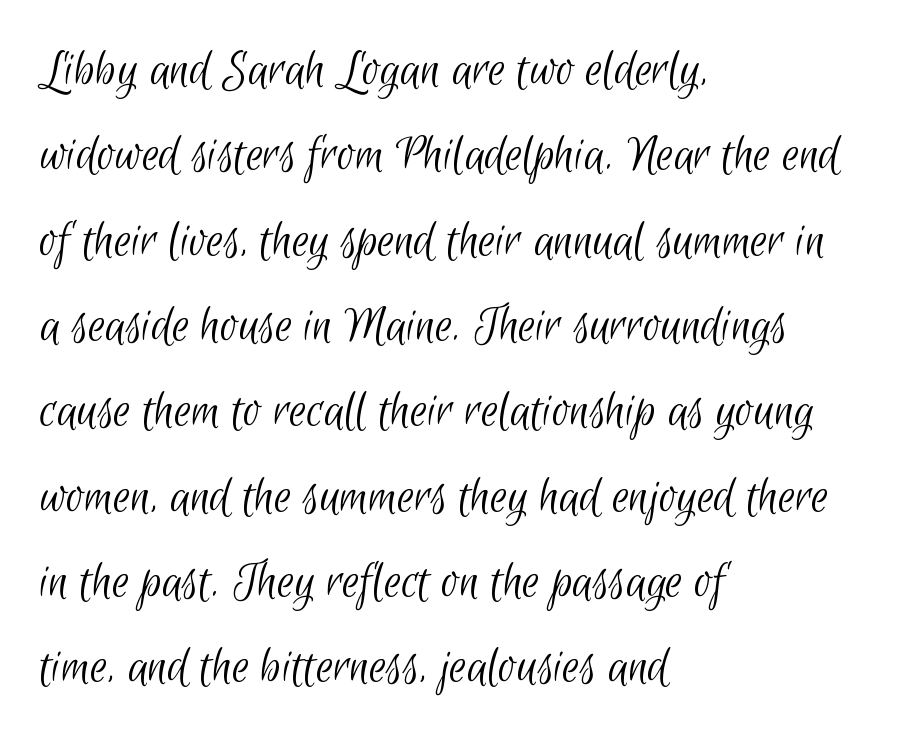
{"serif": "no", "bold": "no", "weight": "light", "width": "condensed", "stroke_contrast": "low", "x_height": "small", "monospaced": "no", "underline": "no", "align": "left", "line_spacing": "normal", "line_spacing_ratio": 1.58, "letter_spacing": "normal", "letter_spacing_em": 0.0, "glyph_px": 54}
